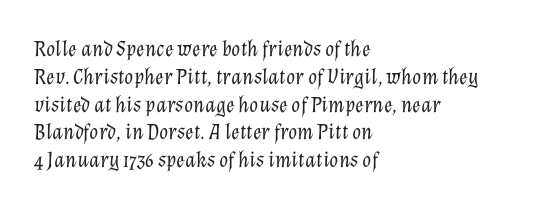
The image shows 23 px text type, italic (leaning right); set left-aligned, line spacing 1.21x, normal letter spacing, not underlined.
